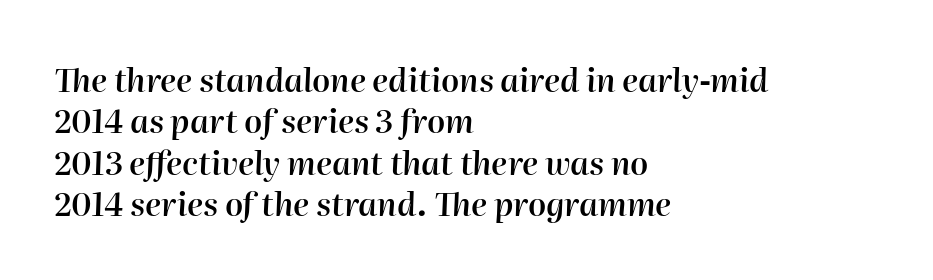
{"italic": "yes", "lean": "right", "slant_degrees": 2, "bold": "semi", "weight": "semibold", "width": "normal", "stroke_contrast": "high", "x_height": "medium", "monospaced": "no", "underline": "no", "align": "left", "line_spacing": "normal", "line_spacing_ratio": 1.29, "letter_spacing": "normal", "letter_spacing_em": 0.0, "glyph_px": 32}
